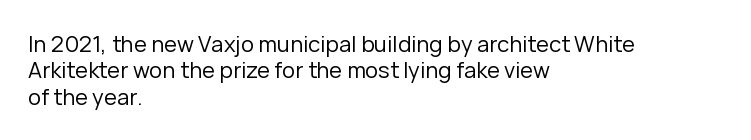
This sample uses an upright cut, with every glyph sitting square on the baseline. Underlining? Definitely not there. Heaviness? Minimal to ordinary, like unemphasized prose. Short note: letters normally spaced. Where is the straight margin? On the left.
